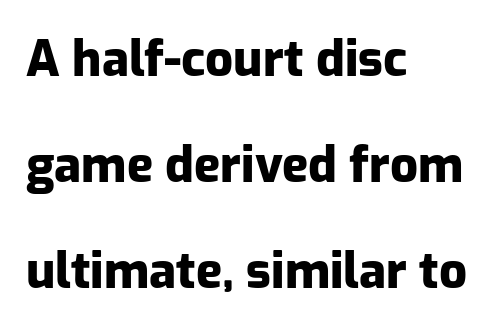
{"serif": "no", "italic": "no", "bold": "yes", "weight": "heavy", "width": "normal", "stroke_contrast": "low", "x_height": "medium", "monospaced": "no", "underline": "no", "align": "left", "line_spacing": "loose", "line_spacing_ratio": 2.16, "letter_spacing": "normal", "letter_spacing_em": 0.0, "glyph_px": 49}
